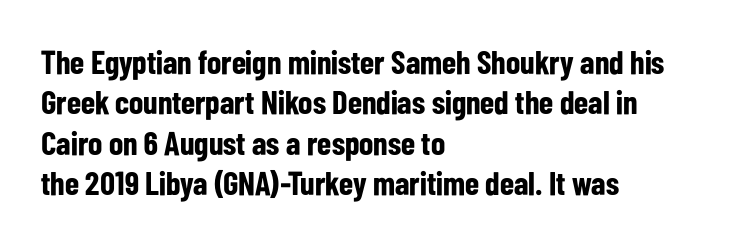
Q: Is the text bold? A: Yes.
Q: Is the text italic (slanted)? A: No, it is upright.
Q: Is the typeface a serif or a sans-serif typeface? A: Sans-serif.
Q: Is the text underlined? A: No.
Q: How is the paragraph aligned? A: Left-aligned.
Q: Is the spacing between letters normal or unusually wide? A: Normal.
Q: Width (condensed, normal, or wide)? A: Condensed.
Q: Stroke contrast? A: Low.
Q: x-height? A: Medium.
Q: Monospaced? A: No.
